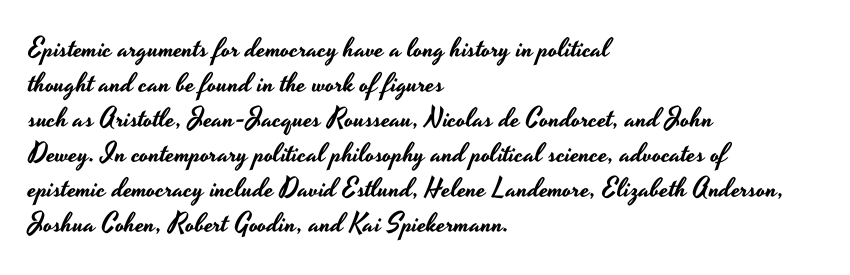
Q: Is the text italic (slanted)? A: Yes.
Q: Is the text underlined? A: No.
Q: How is the paragraph aligned? A: Left-aligned.
Q: Is the spacing between letters normal or unusually wide? A: Normal.
Q: Is the spacing between lines tight, normal or loose? A: Normal.
